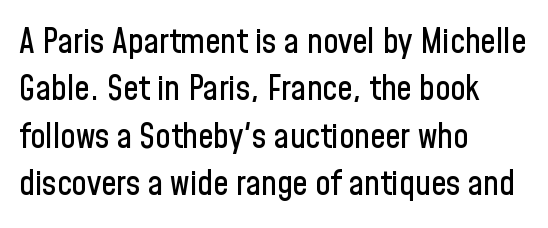
Q: Is the text italic (slanted)? A: No, it is upright.
Q: Is the typeface a serif or a sans-serif typeface? A: Sans-serif.
Q: Is the text underlined? A: No.
Q: How is the paragraph aligned? A: Left-aligned.
Q: Is the spacing between letters normal or unusually wide? A: Normal.
Q: Is the spacing between lines tight, normal or loose? A: Normal.
Q: Width (condensed, normal, or wide)? A: Condensed.
Q: Stroke contrast? A: Low.
Q: x-height? A: Medium.
Q: Monospaced? A: No.
